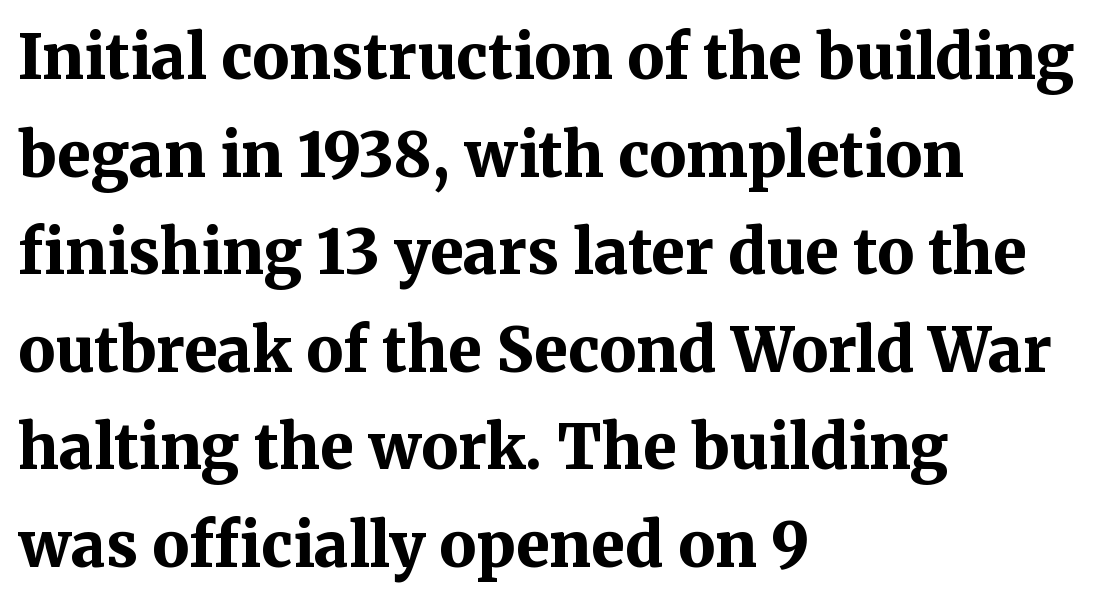
This rendering features lettering with no underline. The typeface chosen for these lines features serifs. Do the characters align in a grid? No, the font is proportional. How are the letters spaced? Ordinarily, with no added tracking. Every letter is thick-stroked: bold, no question.
